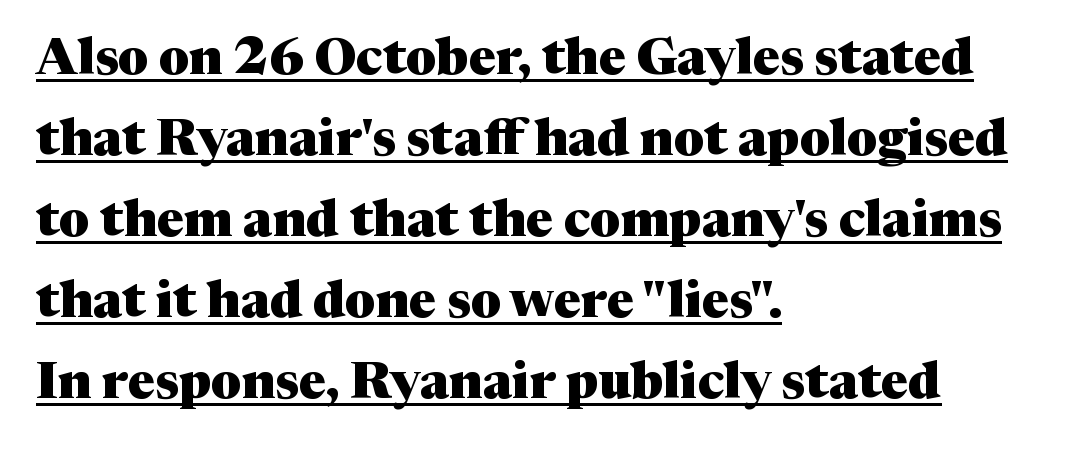
The image shows 51 px heavy serif type, upright; set left-aligned, normal line spacing (1.59x), normal letter spacing, underlined; medium stroke contrast and a medium x-height.
